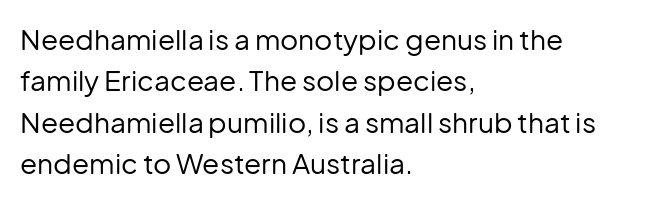
The image shows 28 px regular-weight sans-serif type, upright; set left-aligned, normal line spacing (1.48x), normal letter spacing, not underlined; low stroke contrast and a medium x-height.
